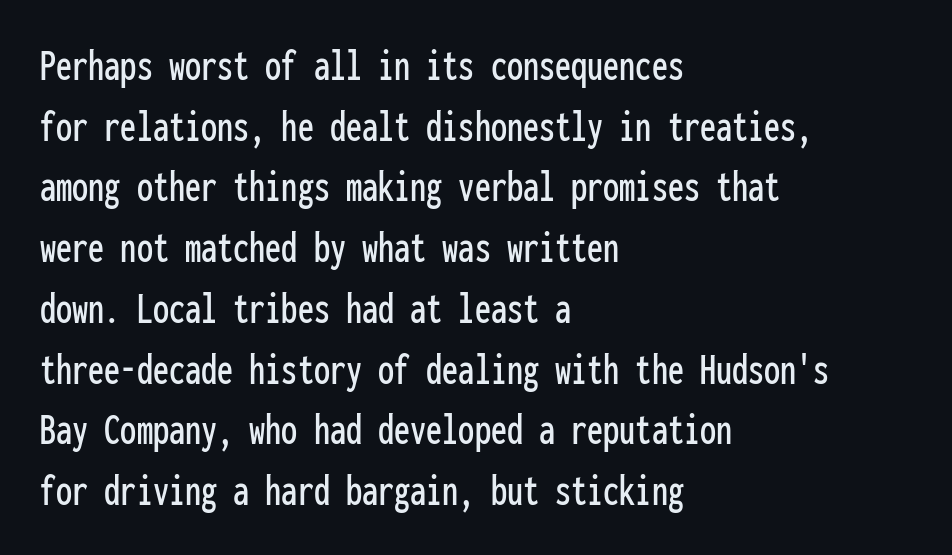
{"serif": "no", "italic": "no", "width": "condensed", "stroke_contrast": "low", "x_height": "medium", "monospaced": "yes", "underline": "no", "align": "left", "line_spacing": "normal", "line_spacing_ratio": 1.32, "letter_spacing": "normal", "letter_spacing_em": 0.0, "glyph_px": 46}
